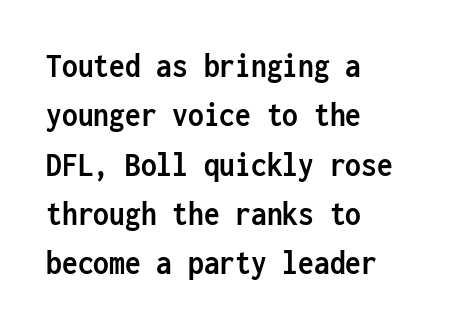
Q: Is the text bold? A: Yes.
Q: Is the text italic (slanted)? A: No, it is upright.
Q: Is the typeface a serif or a sans-serif typeface? A: Sans-serif.
Q: Is the text underlined? A: No.
Q: How is the paragraph aligned? A: Left-aligned.
Q: Is the spacing between letters normal or unusually wide? A: Normal.
Q: Is the spacing between lines tight, normal or loose? A: Normal.
Q: Width (condensed, normal, or wide)? A: Condensed.
Q: Stroke contrast? A: Low.
Q: x-height? A: Medium.
Q: Monospaced? A: Yes.
